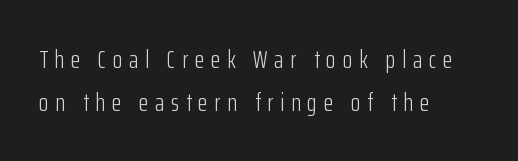
Q: Is the text bold? A: No.
Q: Is the text italic (slanted)? A: No, it is upright.
Q: Is the text underlined? A: No.
Q: How is the paragraph aligned? A: Left-aligned.
Q: Is the spacing between letters normal or unusually wide? A: Unusually wide.
